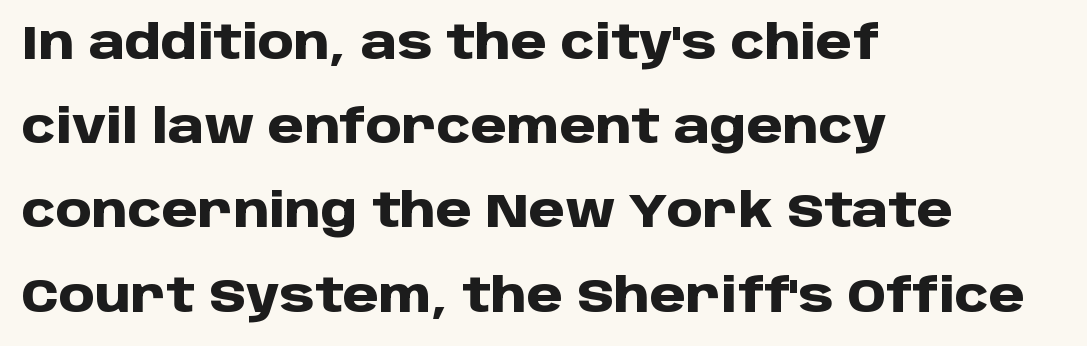
Spacing verdict: proportional, widths tailored to each character. Designer's note — italics off, roman on. Casual observation: everything's shoved over to the left. What weight is shown? A full bold with thick strokes. Unmarked baselines from the first word to the last. This rendering employs a face without finishing strokes, i.e., a sans-serif.
